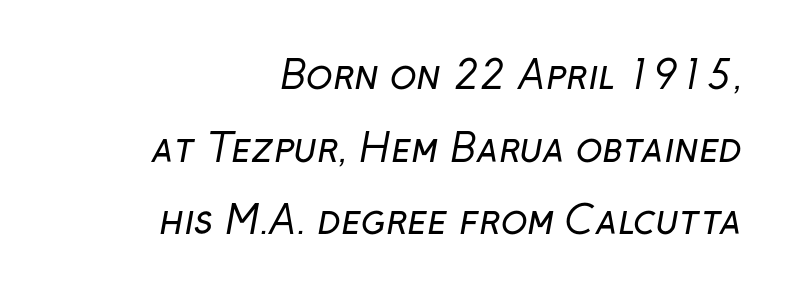
Q: Is the text bold? A: No.
Q: Is the typeface a serif or a sans-serif typeface? A: Sans-serif.
Q: Is the text underlined? A: No.
Q: How is the paragraph aligned? A: Right-aligned.
Q: Is the spacing between letters normal or unusually wide? A: Normal.
Q: Width (condensed, normal, or wide)? A: Normal.
Q: Stroke contrast? A: Low.
Q: x-height? A: Medium.
Q: Monospaced? A: No.
